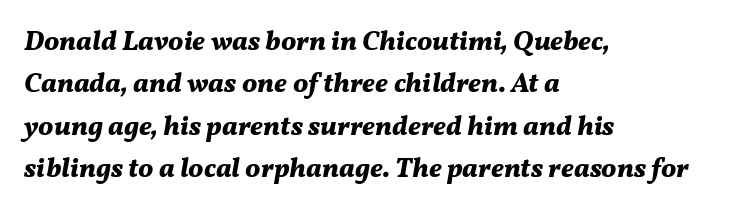
The image shows 27 px bold type, italic (leaning right); set left-aligned, normal line spacing (1.57x), normal letter spacing, not underlined.
